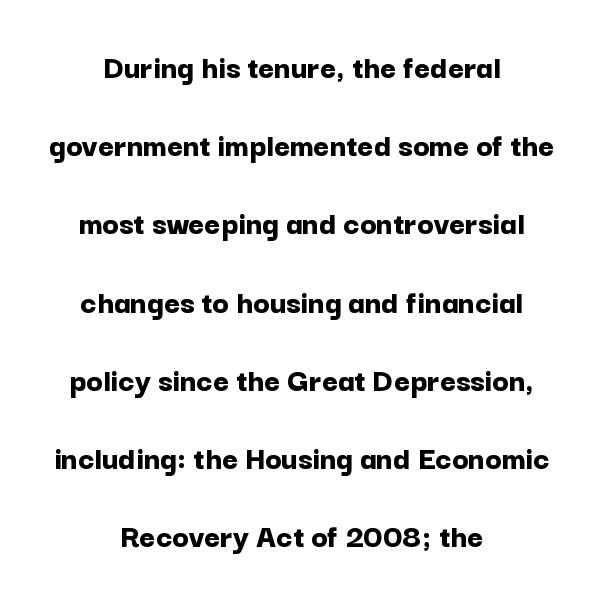
Q: Is the text bold? A: Yes.
Q: Is the text italic (slanted)? A: No, it is upright.
Q: Is the typeface a serif or a sans-serif typeface? A: Sans-serif.
Q: Is the text underlined? A: No.
Q: How is the paragraph aligned? A: Centered.
Q: Is the spacing between letters normal or unusually wide? A: Normal.
Q: Is the spacing between lines tight, normal or loose? A: Loose.
Q: Width (condensed, normal, or wide)? A: Normal.
Q: Stroke contrast? A: Low.
Q: x-height? A: Medium.
Q: Monospaced? A: No.
